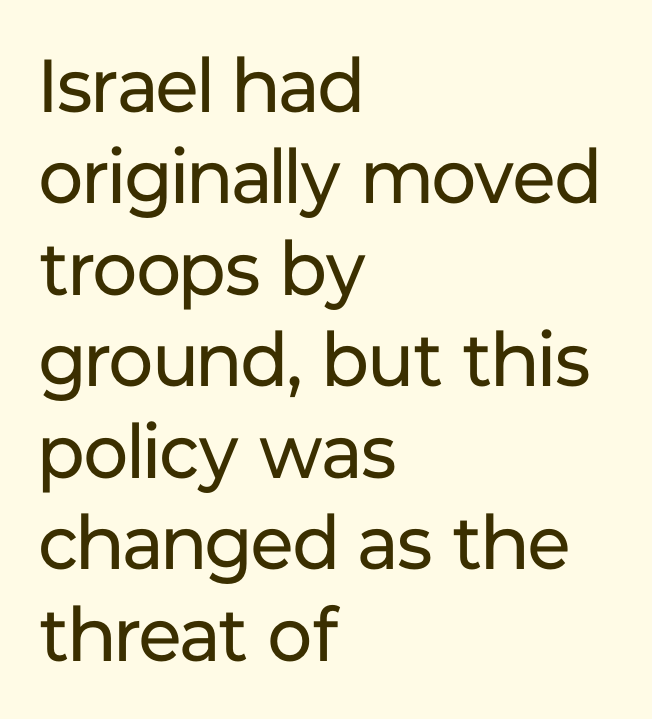
{"serif": "no", "italic": "no", "bold": "no", "weight": "regular", "width": "normal", "stroke_contrast": "low", "x_height": "medium", "monospaced": "no", "underline": "no", "align": "left", "line_spacing_ratio": 1.22, "letter_spacing": "normal", "letter_spacing_em": 0.0, "glyph_px": 75}
